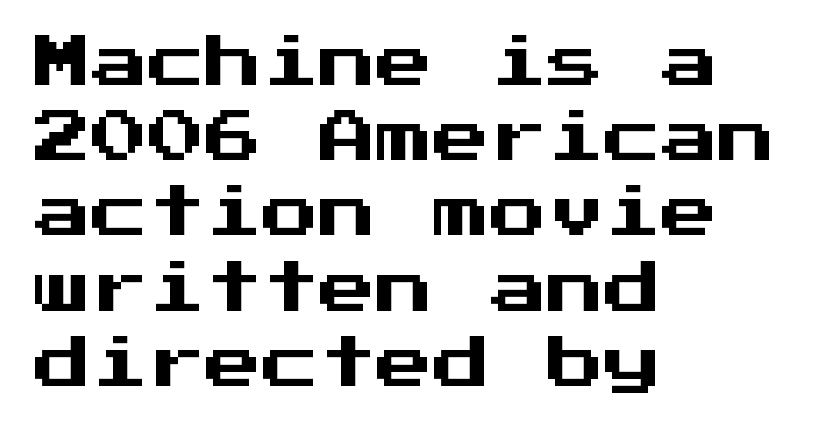
The image shows 57 px sans-serif type, upright, monospaced; set left-aligned, normal line spacing (1.32x), normal letter spacing, not underlined; medium stroke contrast and a medium x-height.
